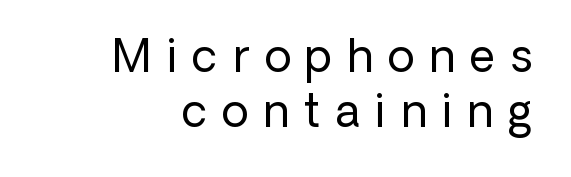
Q: Is the text bold? A: No.
Q: Is the text italic (slanted)? A: No, it is upright.
Q: Is the typeface a serif or a sans-serif typeface? A: Sans-serif.
Q: Is the text underlined? A: No.
Q: Is the spacing between letters normal or unusually wide? A: Unusually wide.
Q: Width (condensed, normal, or wide)? A: Normal.
Q: Stroke contrast? A: Low.
Q: x-height? A: Medium.
Q: Monospaced? A: No.
